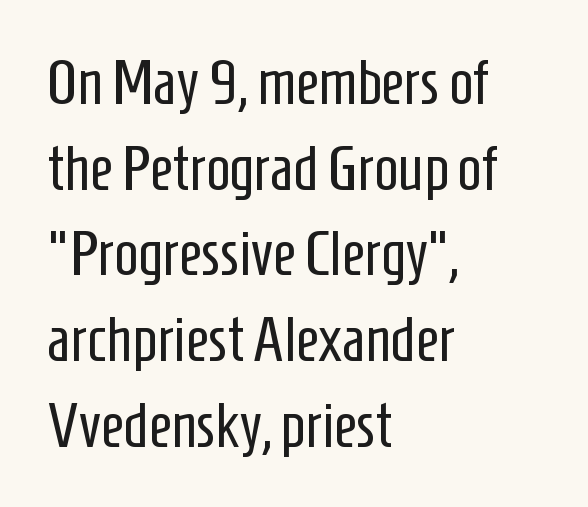
{"serif": "no", "italic": "no", "bold": "no", "weight": "regular", "width": "condensed", "stroke_contrast": "low", "x_height": "medium", "monospaced": "no", "underline": "no", "align": "left", "line_spacing": "normal", "line_spacing_ratio": 1.36, "letter_spacing": "normal", "letter_spacing_em": 0.0, "glyph_px": 63}
